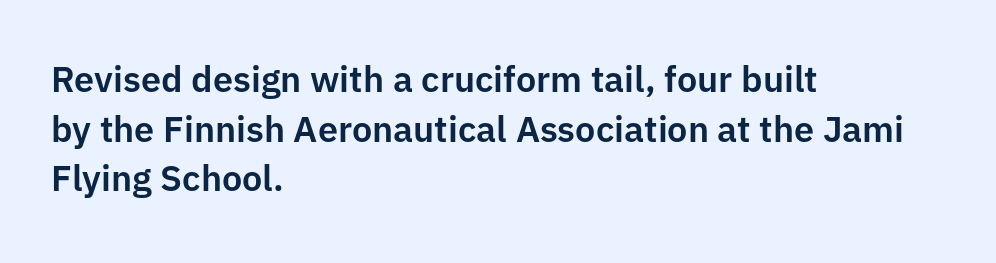
Q: Is the text italic (slanted)? A: No, it is upright.
Q: Is the typeface a serif or a sans-serif typeface? A: Sans-serif.
Q: Is the text underlined? A: No.
Q: How is the paragraph aligned? A: Left-aligned.
Q: Is the spacing between letters normal or unusually wide? A: Normal.
Q: Is the spacing between lines tight, normal or loose? A: Normal.
Q: Width (condensed, normal, or wide)? A: Normal.
Q: Stroke contrast? A: Low.
Q: x-height? A: Medium.
Q: Monospaced? A: No.
